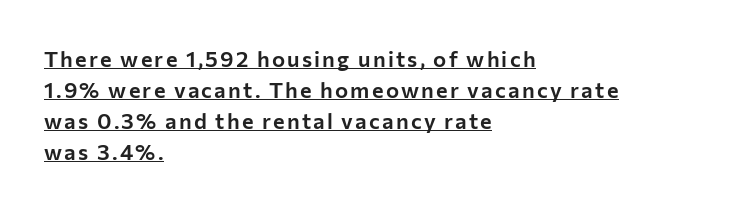
{"italic": "no", "underline": "yes", "align": "left", "line_spacing": "normal", "line_spacing_ratio": 1.41, "glyph_px": 22}
